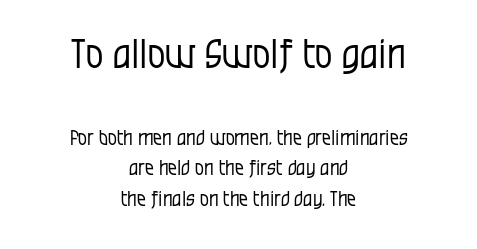
No extra tracking has been applied to these lines. Block one is the big one; block two sits smaller underneath. Horizontal alignment here is central, giving a formal, balanced look. The strokes are not fattened; the text isn't bold. Classification — sans serif.
